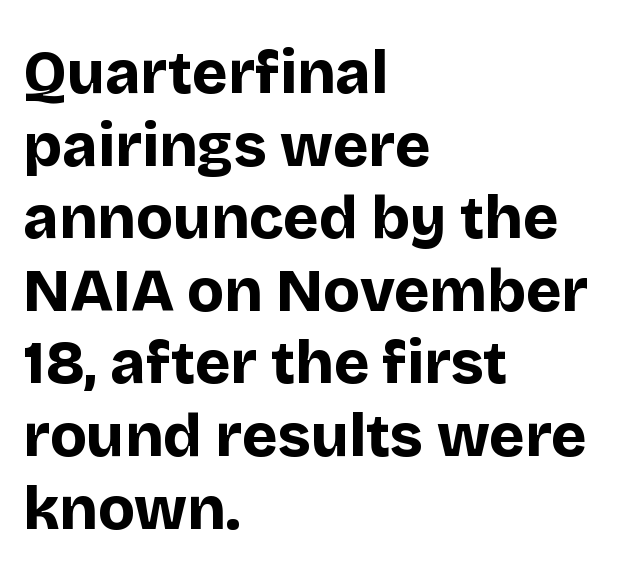
{"serif": "no", "italic": "no", "bold": "yes", "weight": "bold", "width": "normal", "stroke_contrast": "low", "x_height": "large", "monospaced": "no", "underline": "no", "align": "left", "line_spacing_ratio": 1.21, "letter_spacing": "normal", "letter_spacing_em": 0.0, "glyph_px": 60}
